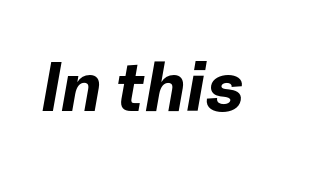
The image shows 70 px bold type, italic (leaning right); set normal letter spacing, not underlined; low stroke contrast and a medium x-height.
